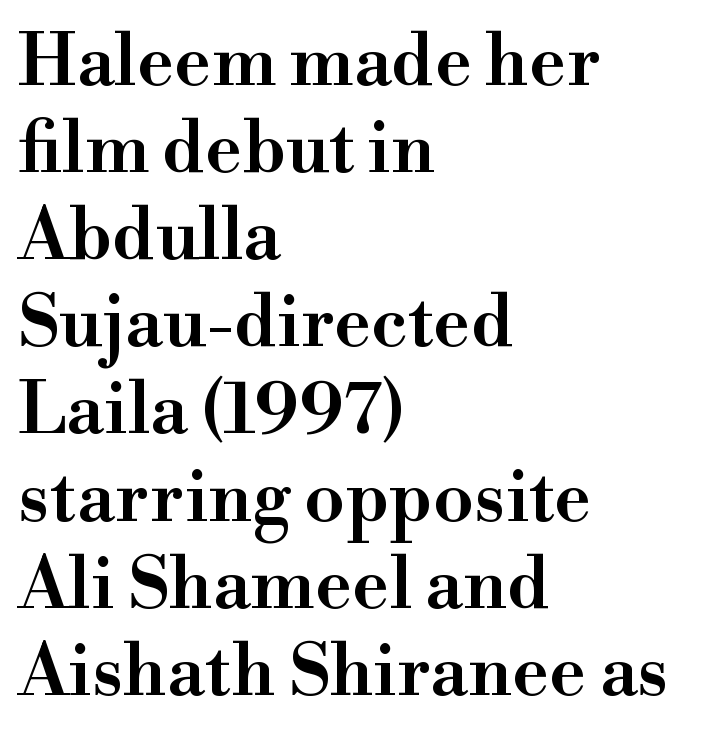
{"serif": "yes", "italic": "no", "bold": "semi", "weight": "semibold", "width": "normal", "stroke_contrast": "high", "x_height": "small", "monospaced": "no", "underline": "no", "align": "left", "line_spacing_ratio": 1.21, "letter_spacing": "normal", "letter_spacing_em": 0.0, "glyph_px": 72}
